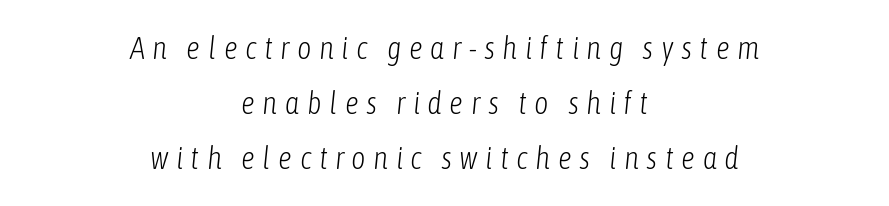
{"italic": "yes", "lean": "right", "slant_degrees": 6, "bold": "no", "weight": "light", "width": "condensed", "stroke_contrast": "low", "x_height": "medium", "monospaced": "no", "underline": "no", "align": "center", "line_spacing_ratio": 1.77, "letter_spacing": "wide", "letter_spacing_em": 0.24, "glyph_px": 31}
